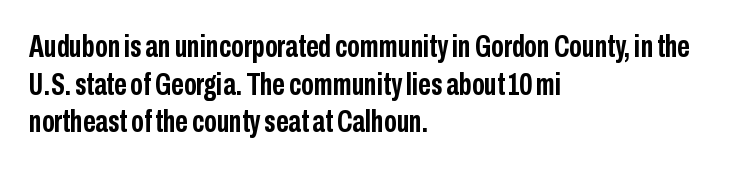
The image shows 31 px semibold, condensed sans-serif type, upright; set left-aligned, line spacing 1.21x, normal letter spacing, not underlined; low stroke contrast and a medium x-height.
